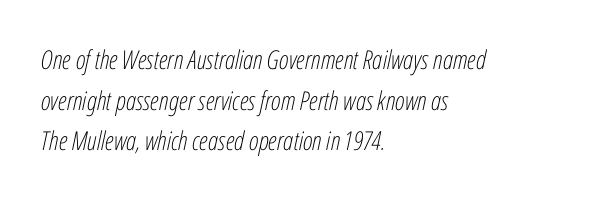
The image shows 26 px text type, italic (leaning right); set left-aligned, normal line spacing (1.56x), normal letter spacing, not underlined.
